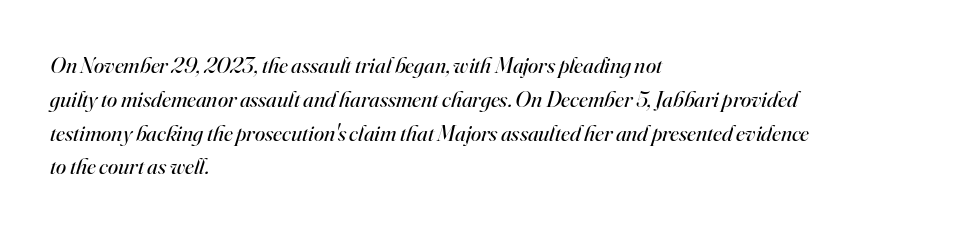
The image shows 23 px text type, italic (leaning right); set left-aligned, normal line spacing (1.47x), normal letter spacing, not underlined.
